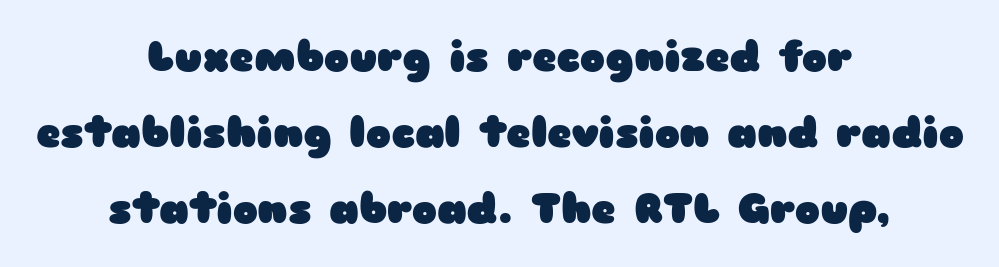
Q: Is the text bold? A: Yes.
Q: Is the text italic (slanted)? A: No, it is upright.
Q: Is the typeface a serif or a sans-serif typeface? A: Sans-serif.
Q: Is the text underlined? A: No.
Q: How is the paragraph aligned? A: Centered.
Q: Is the spacing between letters normal or unusually wide? A: Normal.
Q: Width (condensed, normal, or wide)? A: Wide.
Q: Stroke contrast? A: Low.
Q: x-height? A: Medium.
Q: Monospaced? A: No.
